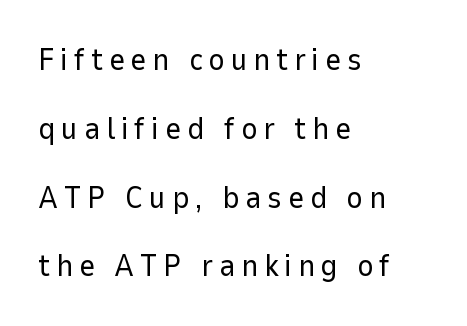
The image shows 31 px regular-weight sans-serif type, upright; set left-aligned, loose line spacing (2.22x), not underlined; low stroke contrast and a medium x-height.
